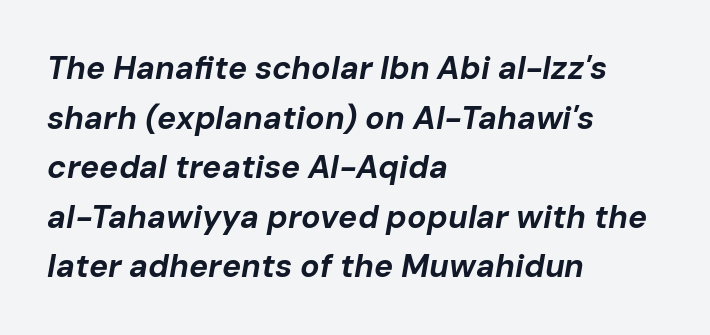
Normally led — the rows are evenly, conventionally spaced. Tall strokes in this sample are angled rather than plumb. The passage shown is not underscored anywhere. Each letter keeps its own natural width here, so spacing adapts to shape. Each word holds together tightly as a unit, with standard inter-letter gaps. Does the weight exceed regular? Yes, all the way to bold.
